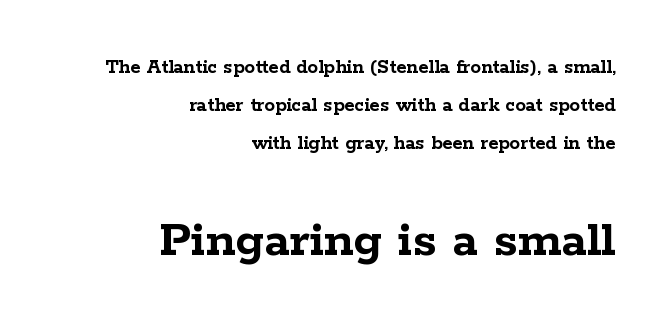
The image shows 53 px semibold, wide serif type, upright; set right-aligned, line spacing 1.81x, normal letter spacing, not underlined; the second (bottom) block is 2.52x larger; low stroke contrast and a medium x-height.
